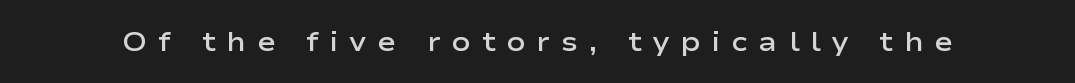
The baseline area is clear. In terms of letterspacing, this is a distinctly airy, spread setting. You can tell from the bare stems that sans-serif type was used. Every character sits straight up, as roman type does.
